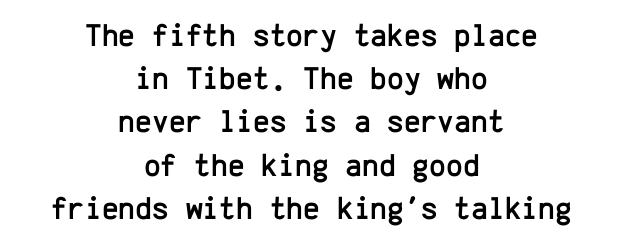
The image shows 32 px sans-serif type, upright, monospaced; set centered, normal line spacing (1.35x), normal letter spacing, not underlined; low stroke contrast and a medium x-height.
